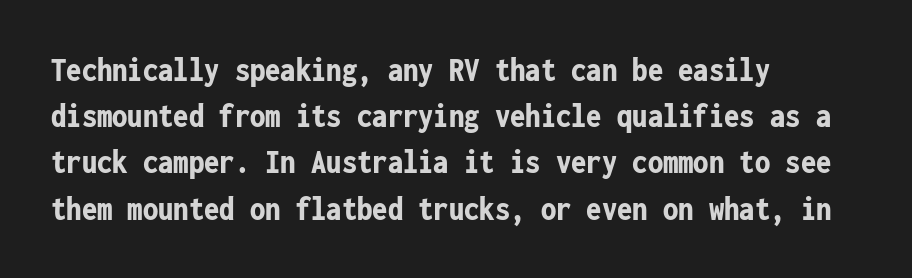
The image shows 34 px bold, condensed sans-serif type, upright, monospaced; set left-aligned, normal line spacing (1.36x), normal letter spacing, not underlined; low stroke contrast and a medium x-height.
